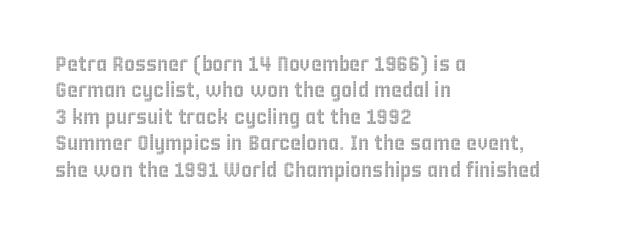
Q: Is the text italic (slanted)? A: No, it is upright.
Q: Is the text underlined? A: No.
Q: How is the paragraph aligned? A: Left-aligned.
Q: Is the spacing between letters normal or unusually wide? A: Normal.
Q: Is the spacing between lines tight, normal or loose? A: Normal.
